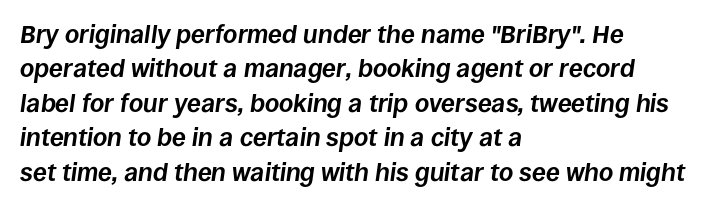
{"italic": "yes", "lean": "right", "slant_degrees": 8, "bold": "yes", "underline": "no", "align": "left", "line_spacing": "normal", "line_spacing_ratio": 1.38, "letter_spacing": "normal", "letter_spacing_em": 0.0, "glyph_px": 25}
